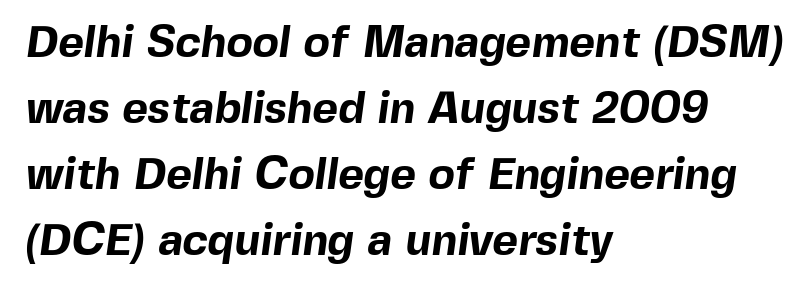
{"serif": "no", "bold": "yes", "weight": "bold", "width": "normal", "x_height": "medium", "monospaced": "no", "underline": "no", "align": "left", "line_spacing": "normal", "line_spacing_ratio": 1.5, "letter_spacing": "normal", "letter_spacing_em": 0.0, "glyph_px": 44}
